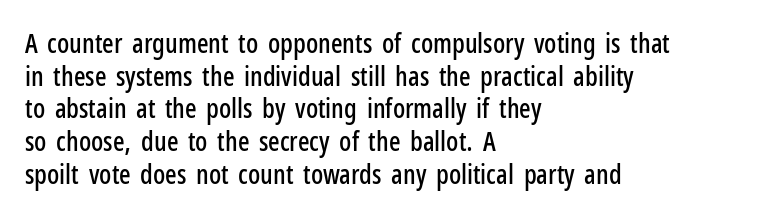
{"italic": "no", "underline": "no", "align": "left", "line_spacing_ratio": 1.21, "letter_spacing": "normal", "letter_spacing_em": 0.0, "glyph_px": 27}
